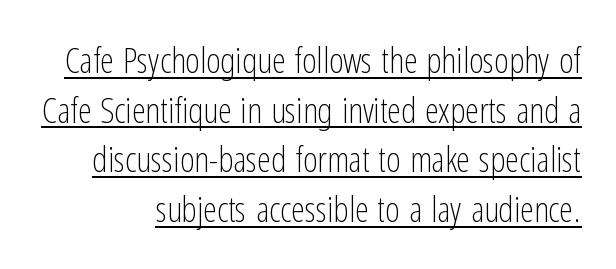
{"serif": "no", "italic": "no", "bold": "no", "weight": "light", "width": "condensed", "stroke_contrast": "low", "x_height": "medium", "monospaced": "no", "underline": "yes", "line_spacing": "normal", "line_spacing_ratio": 1.42, "letter_spacing": "normal", "letter_spacing_em": 0.0, "glyph_px": 35}
